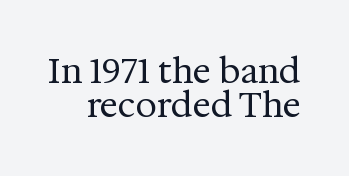
The image shows 34 px regular-weight serif type, upright; set tight line spacing (0.99x), normal letter spacing, not underlined; medium stroke contrast and a medium x-height.
